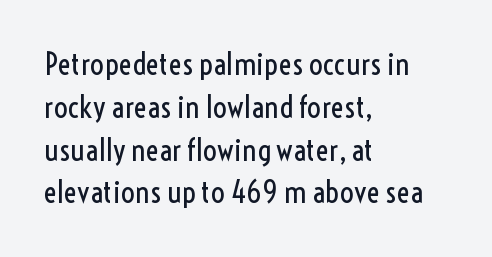
The image shows 31 px regular-weight, condensed sans-serif type, upright; set left-aligned, normal line spacing (1.38x), normal letter spacing, not underlined; a medium x-height.
